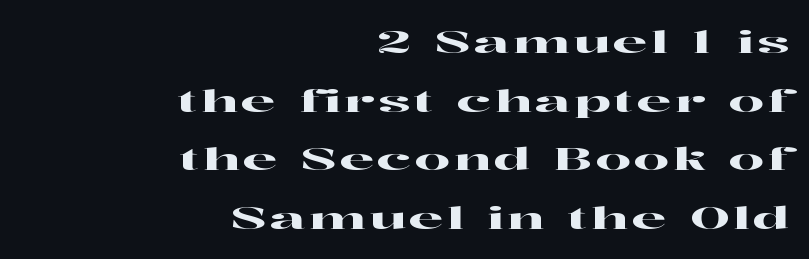
The image shows 31 px wide serif type, upright; set right-aligned, line spacing 1.89x, not underlined; high stroke contrast and a medium x-height.
